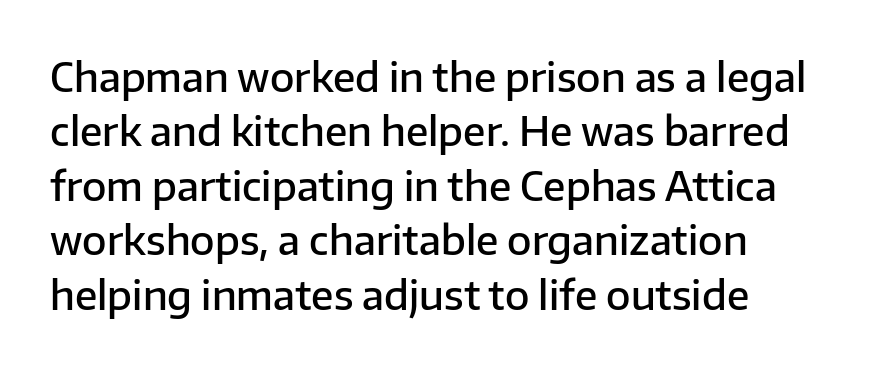
The image shows 40 px semibold sans-serif type, upright; set normal line spacing (1.36x), normal letter spacing, not underlined; low stroke contrast and a medium x-height.
